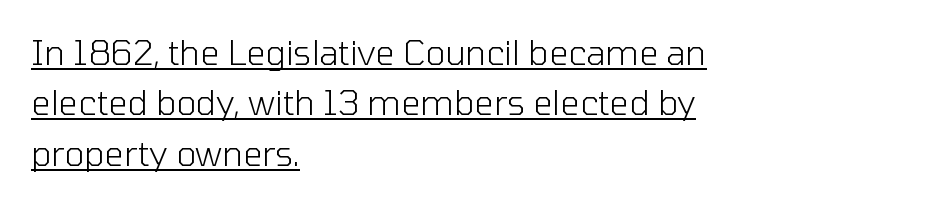
The image shows 34 px light sans-serif type, upright; set left-aligned, normal line spacing (1.48x), normal letter spacing, underlined; low stroke contrast and a medium x-height.
